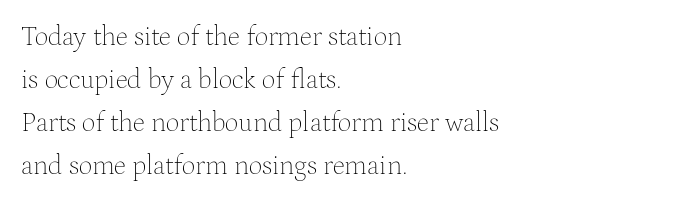
{"italic": "no", "bold": "no", "underline": "no", "align": "left", "line_spacing": "normal", "line_spacing_ratio": 1.59, "letter_spacing": "normal", "letter_spacing_em": 0.0, "glyph_px": 27}
